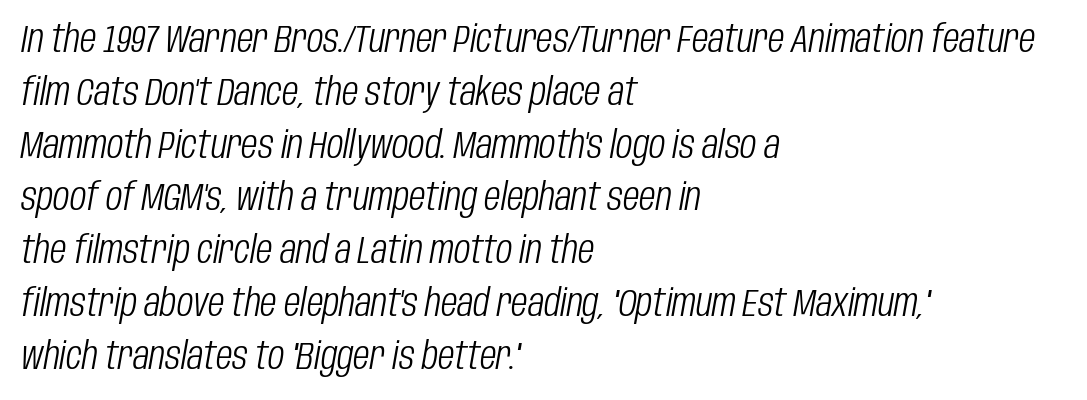
The image shows 38 px light, condensed type, italic (leaning right); set left-aligned, normal line spacing (1.39x), normal letter spacing, not underlined; low stroke contrast and a large x-height.
